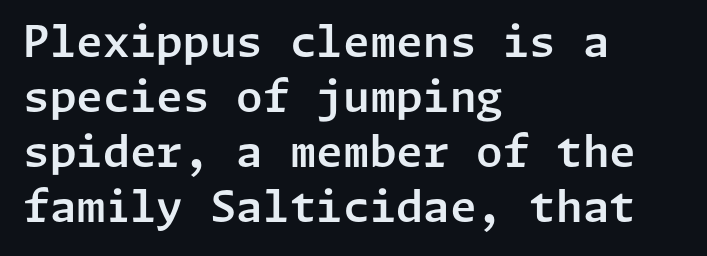
The image shows 43 px sans-serif type, upright; set left-aligned, normal line spacing (1.28x), normal letter spacing, not underlined; low stroke contrast and a medium x-height.
